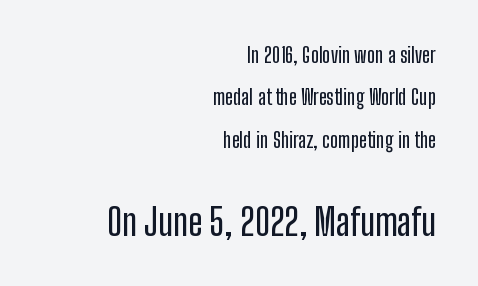
You get the small type first, then a jump to larger type. The zone under the glyphs is completely vacant. The letters stand straight up with perfectly vertical stems. What kind of face is this? One without serifs — a sans. Spacing verdict: proportional, widths tailored to each character. Typeset ragged left — the right edge is the straight one.
